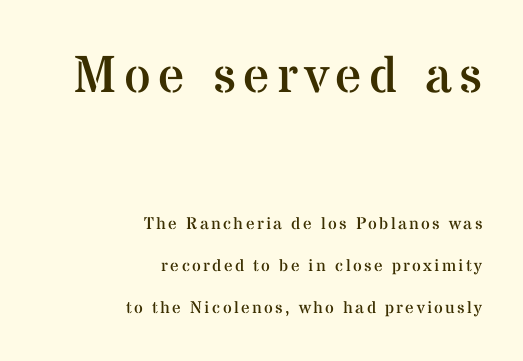
{"serif": "yes", "italic": "no", "bold": "no", "weight": "regular", "width": "normal", "stroke_contrast": "medium", "x_height": "medium", "monospaced": "no", "underline": "no", "align": "right", "line_spacing": "loose", "line_spacing_ratio": 2.48, "larger_block": "first", "size_ratio": 3.06, "glyph_px": 52}
